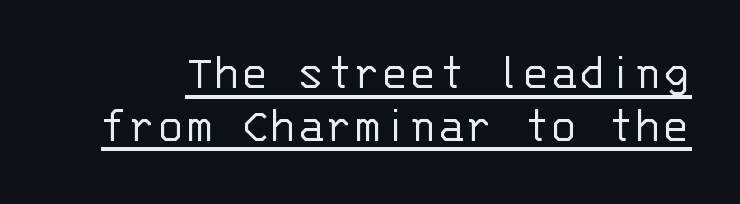
The letters stand upright; this is a roman face. The face used here is monospaced, like something from a code editor. You could barely slide anything between these rows. Unlike a traditional serif, this face leaves its strokes unadorned. The type is set solid horizontally, with unmodified tracking. Heft: none added — not bold.
